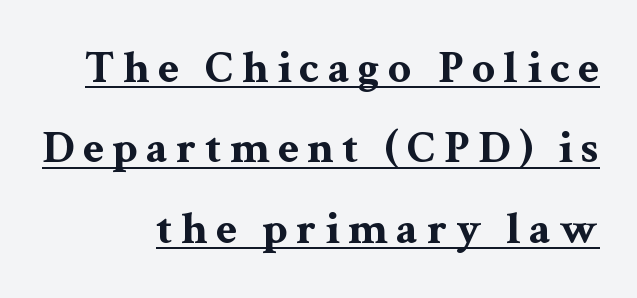
Q: Is the text bold? A: Yes.
Q: Is the text italic (slanted)? A: No, it is upright.
Q: Is the typeface a serif or a sans-serif typeface? A: Serif.
Q: Is the text underlined? A: Yes.
Q: How is the paragraph aligned? A: Right-aligned.
Q: Width (condensed, normal, or wide)? A: Wide.
Q: Stroke contrast? A: Medium.
Q: x-height? A: Medium.
Q: Monospaced? A: No.
